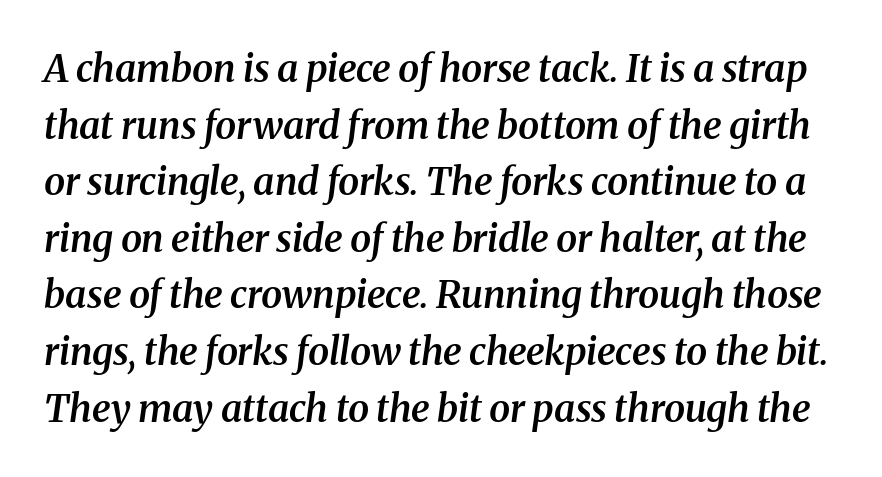
Set as a demibold, roughly 600 on the weight scale. Does the type have serifs? Yes, each stem ends in a small foot. Nothing unusual about the tracking: characters are spaced as the font intends. The strip under each line holds only bare page. Leading matches the norm, producing a regular column. Each letter keeps its own natural width here, so spacing adapts to shape.
